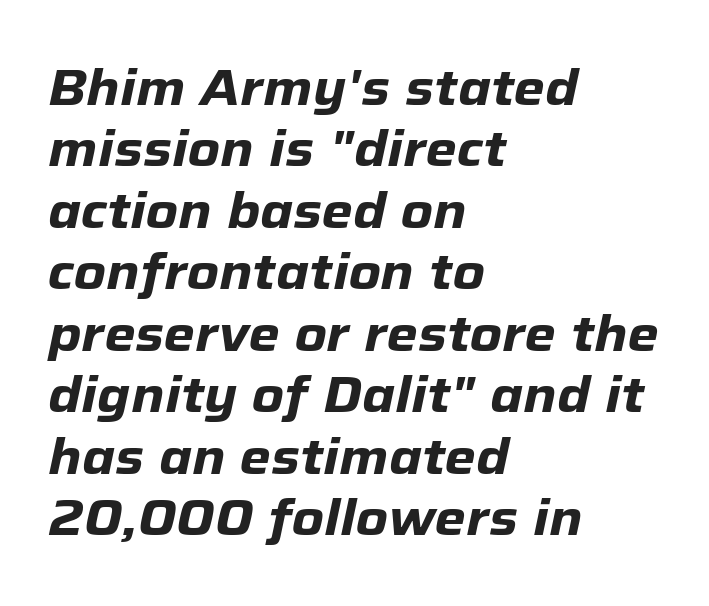
The image shows 50 px heavy type, italic (leaning right); set left-aligned, line spacing 1.23x, normal letter spacing, not underlined; low stroke contrast and a medium x-height.
